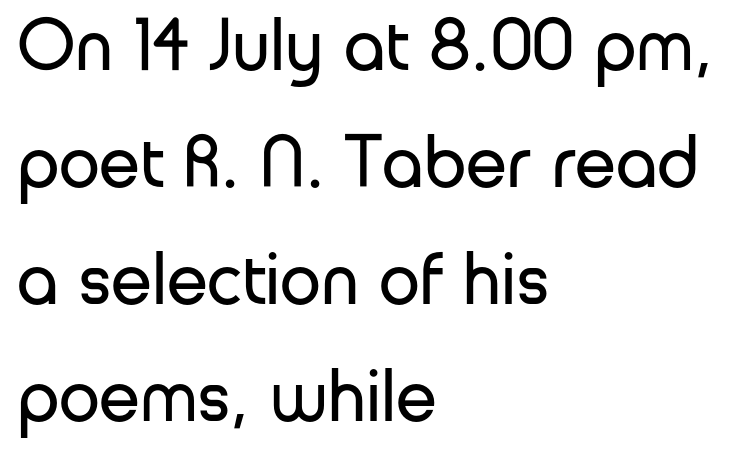
The characters display no serif detailing; their extremities are plain. In terms of letterspacing, this is plain default setting. In terms of posture, this sample is upright. No word sits above an underline. Where is the straight margin? On the left.
